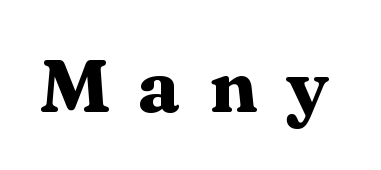
Q: Is the text bold? A: Yes.
Q: Is the text italic (slanted)? A: No, it is upright.
Q: Is the typeface a serif or a sans-serif typeface? A: Serif.
Q: Is the text underlined? A: No.
Q: Is the spacing between letters normal or unusually wide? A: Unusually wide.
Q: Width (condensed, normal, or wide)? A: Wide.
Q: Stroke contrast? A: Medium.
Q: x-height? A: Medium.
Q: Monospaced? A: No.
